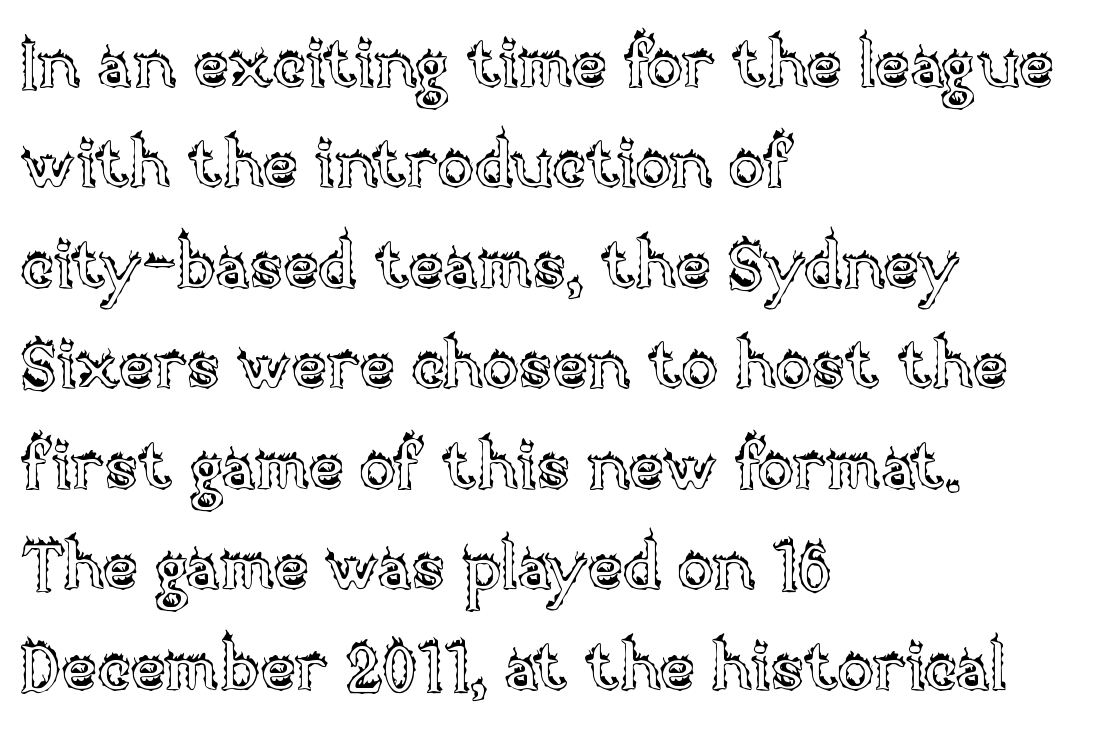
Q: Is the text italic (slanted)? A: No, it is upright.
Q: Is the text underlined? A: No.
Q: How is the paragraph aligned? A: Left-aligned.
Q: Is the spacing between letters normal or unusually wide? A: Normal.
Q: Is the spacing between lines tight, normal or loose? A: Normal.
Q: Width (condensed, normal, or wide)? A: Normal.
Q: x-height? A: Large.
Q: Monospaced? A: No.
